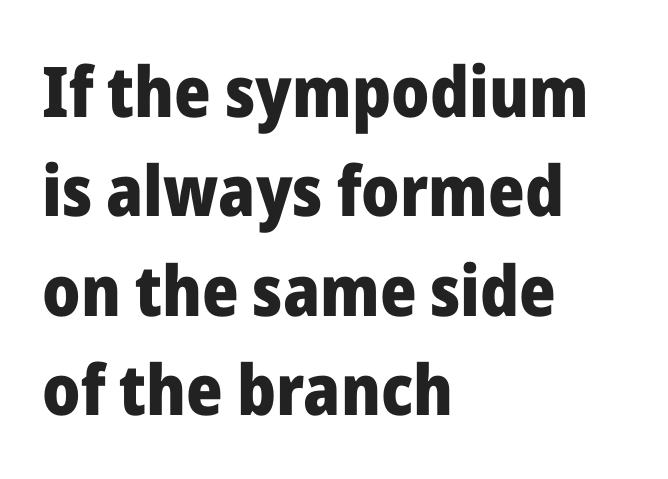
{"serif": "no", "italic": "no", "bold": "yes", "weight": "heavy", "width": "normal", "stroke_contrast": "low", "x_height": "medium", "monospaced": "no", "underline": "no", "align": "left", "line_spacing": "normal", "line_spacing_ratio": 1.42, "letter_spacing": "normal", "letter_spacing_em": 0.0, "glyph_px": 70}
